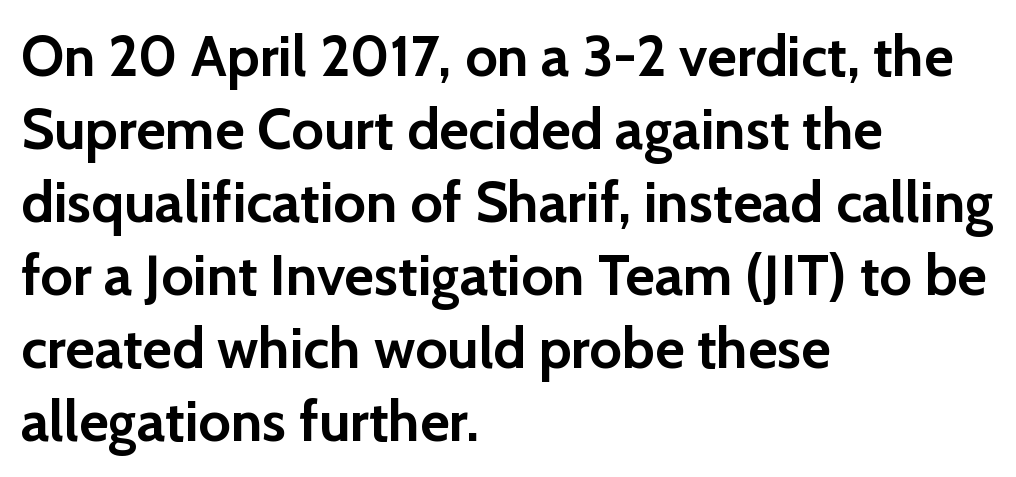
{"serif": "no", "italic": "no", "bold": "yes", "weight": "semibold", "width": "normal", "stroke_contrast": "low", "x_height": "medium", "monospaced": "no", "underline": "no", "align": "left", "line_spacing": "normal", "line_spacing_ratio": 1.28, "letter_spacing": "normal", "letter_spacing_em": 0.0, "glyph_px": 57}
